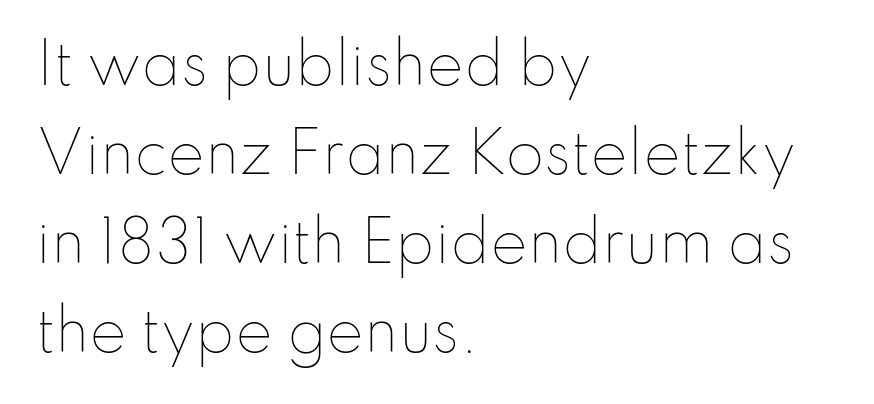
The image shows 56 px thin type, upright; set left-aligned, normal line spacing (1.59x), normal letter spacing, not underlined; low stroke contrast and a small x-height.
